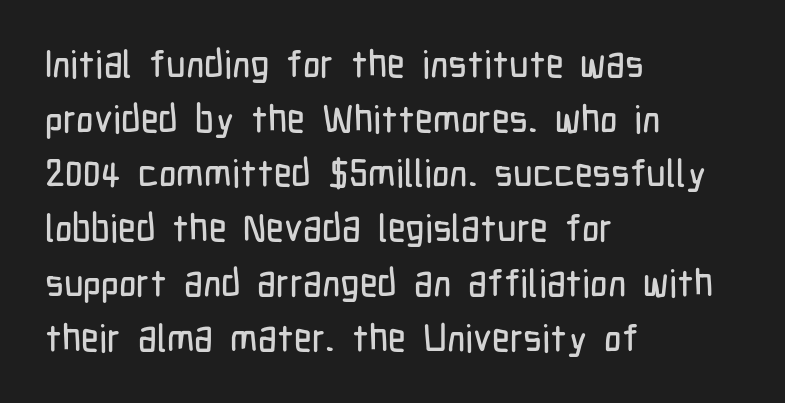
Q: Is the text italic (slanted)? A: No, it is upright.
Q: Is the typeface a serif or a sans-serif typeface? A: Sans-serif.
Q: Is the text underlined? A: No.
Q: How is the paragraph aligned? A: Left-aligned.
Q: Is the spacing between letters normal or unusually wide? A: Normal.
Q: Is the spacing between lines tight, normal or loose? A: Normal.
Q: Width (condensed, normal, or wide)? A: Condensed.
Q: Stroke contrast? A: Low.
Q: x-height? A: Medium.
Q: Monospaced? A: No.
